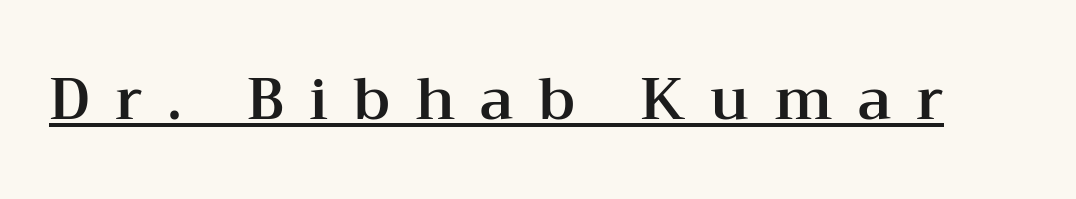
{"serif": "yes", "italic": "no", "width": "wide", "stroke_contrast": "medium", "x_height": "medium", "monospaced": "no", "underline": "yes", "letter_spacing": "wide", "letter_spacing_em": 0.43, "glyph_px": 58}
